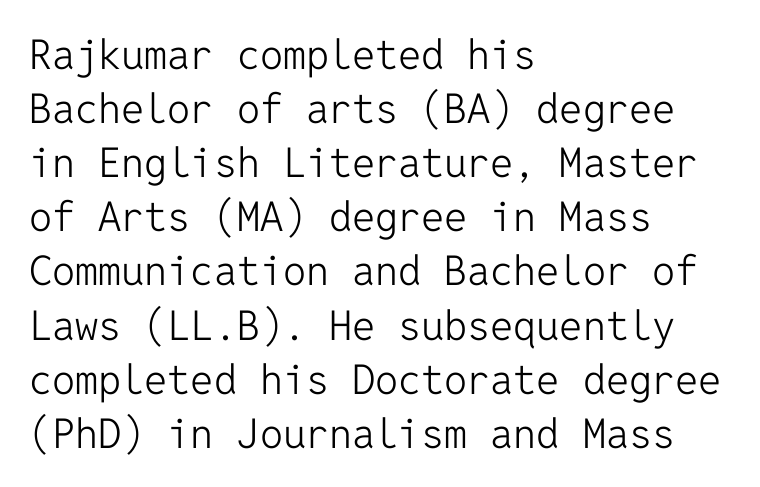
The image shows 41 px light sans-serif type, upright, monospaced; set left-aligned, normal line spacing (1.32x), normal letter spacing, not underlined; low stroke contrast and a medium x-height.
